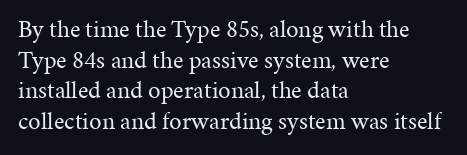
The image shows 25 px text type, upright; set left-aligned, line spacing 1.23x, normal letter spacing, not underlined.
